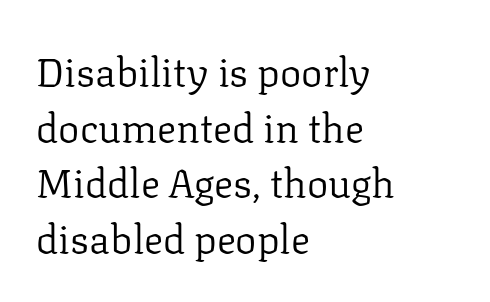
{"serif": "yes", "italic": "no", "bold": "no", "weight": "regular", "width": "normal", "stroke_contrast": "low", "x_height": "medium", "monospaced": "no", "underline": "no", "align": "left", "line_spacing": "normal", "line_spacing_ratio": 1.39, "letter_spacing": "normal", "letter_spacing_em": 0.0, "glyph_px": 40}
